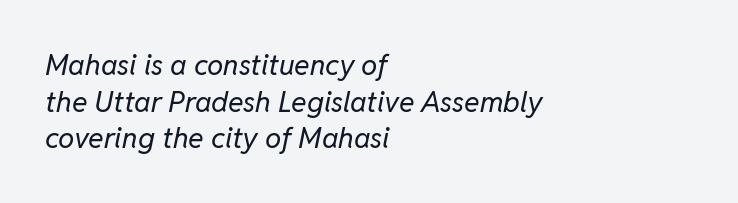
If you drew a ruler down the left edge, every line would touch it. Posture: slanted. A quiet, ordinary-to-light weight characterises the typeface. Is the letter spacing exaggerated? No — it looks like the ordinary default. The space directly below the letters is spotless.
